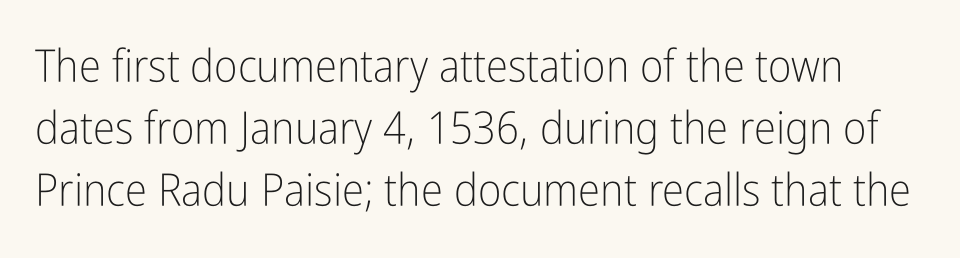
{"serif": "no", "italic": "no", "bold": "no", "weight": "light", "width": "condensed", "stroke_contrast": "low", "x_height": "medium", "monospaced": "no", "underline": "no", "line_spacing": "normal", "line_spacing_ratio": 1.38, "letter_spacing": "normal", "letter_spacing_em": 0.0, "glyph_px": 45}
